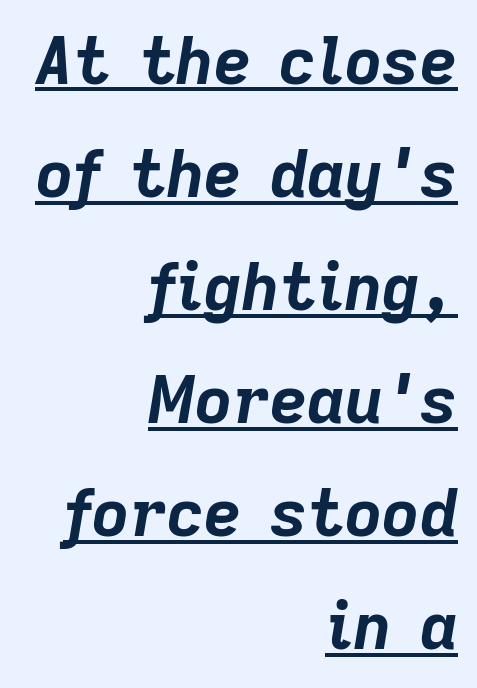
The image shows 65 px bold type, italic (leaning right); set right-aligned, line spacing 1.74x, normal letter spacing, underlined; low stroke contrast and a medium x-height.
